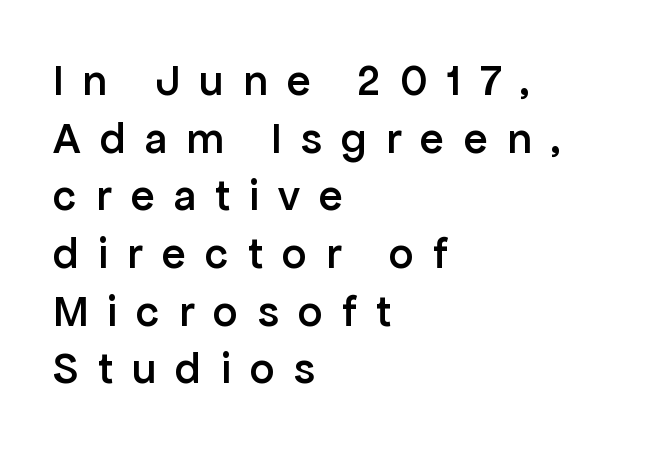
Nope, no serifs anywhere on these letters. Each word looks stretched out because of the extra space between its letters. In terms of weight, the rendering is demibold, just under bold. This sample has the flowing, uneven cadence of proportional lettering. It's the straight-up-and-down kind of type.
